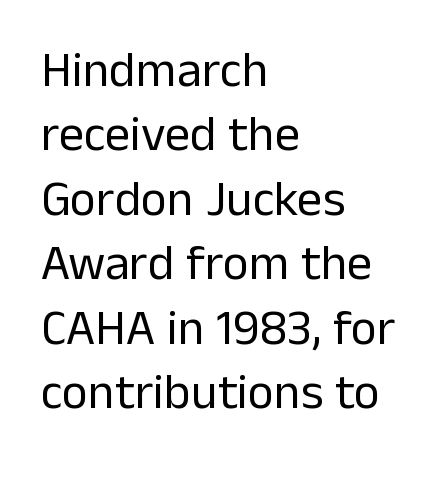
Q: Is the text bold? A: No.
Q: Is the text italic (slanted)? A: No, it is upright.
Q: Is the typeface a serif or a sans-serif typeface? A: Sans-serif.
Q: Is the text underlined? A: No.
Q: How is the paragraph aligned? A: Left-aligned.
Q: Is the spacing between letters normal or unusually wide? A: Normal.
Q: Is the spacing between lines tight, normal or loose? A: Normal.
Q: Width (condensed, normal, or wide)? A: Normal.
Q: Stroke contrast? A: Low.
Q: x-height? A: Medium.
Q: Monospaced? A: No.
